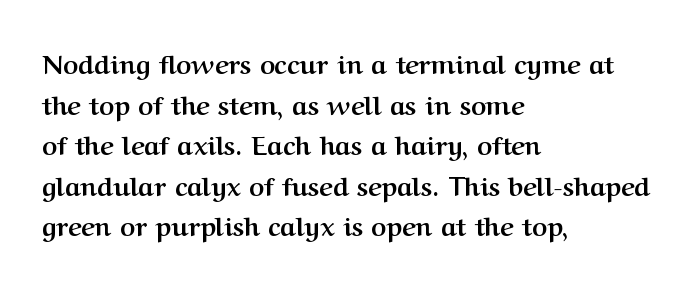
The image shows 26 px bold type, upright; set left-aligned, normal line spacing (1.56x), normal letter spacing, not underlined.
